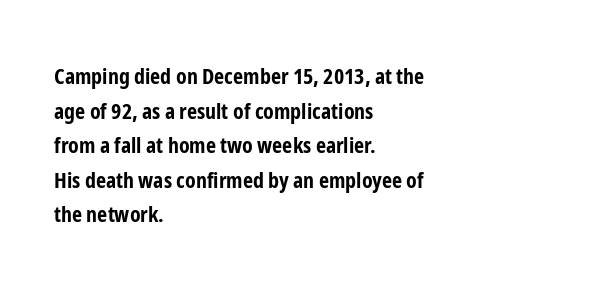
This sample uses an upright cut, with every glyph sitting square on the baseline. Whoever set this chose a conventional vertical rhythm. Students, note that the glyphs here touch the page at normal intervals. Strokes here are thick enough to call this a true bold.
